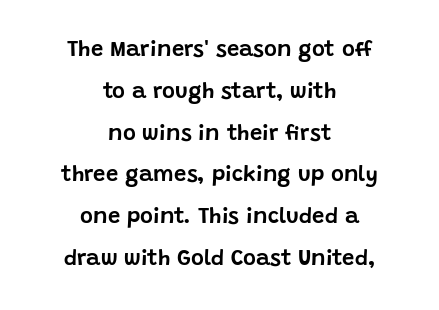
The image shows 22 px text type, upright; set centered, loose line spacing (1.9x), normal letter spacing, not underlined.
